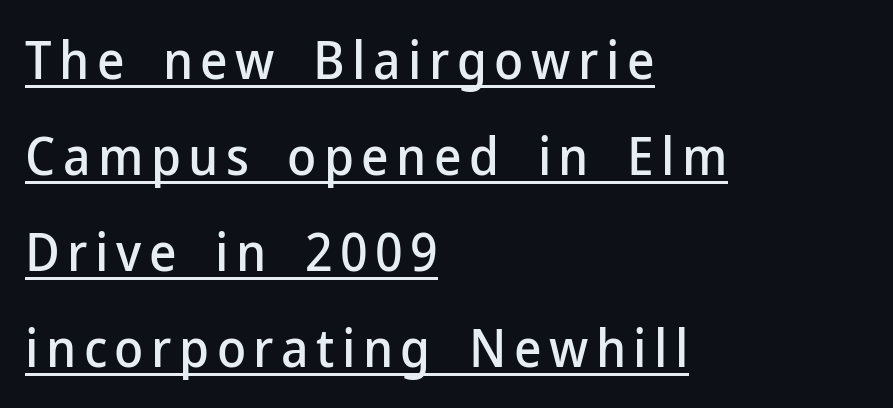
Serifs: no, the terminals of the letterforms are clean. This sample carries an underscore along the baseline area. The font's upright variant was chosen for this text. The passage is arranged the way most books set body copy — flush left. These lines are rendered in a variable-pitch font.
